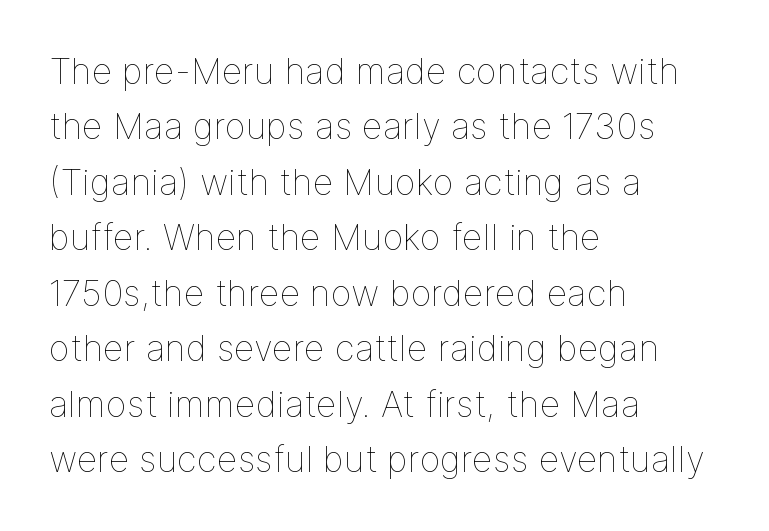
The image shows 36 px thin type, upright; set left-aligned, normal line spacing (1.54x), normal letter spacing, not underlined; low stroke contrast and a medium x-height.
